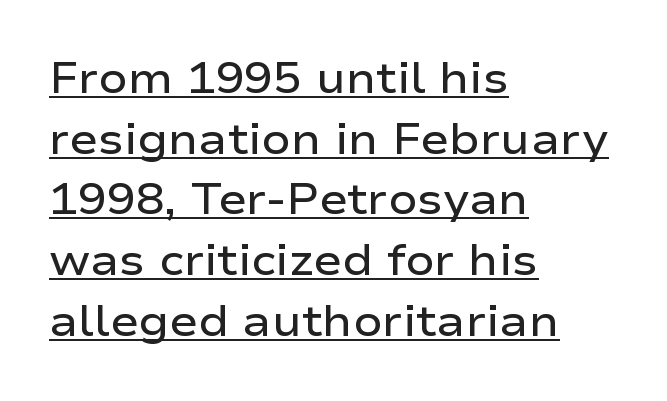
{"serif": "no", "italic": "no", "bold": "semi", "weight": "semibold", "width": "wide", "stroke_contrast": "low", "x_height": "medium", "monospaced": "no", "underline": "yes", "align": "left", "line_spacing": "normal", "line_spacing_ratio": 1.41, "letter_spacing": "normal", "letter_spacing_em": 0.0, "glyph_px": 43}
